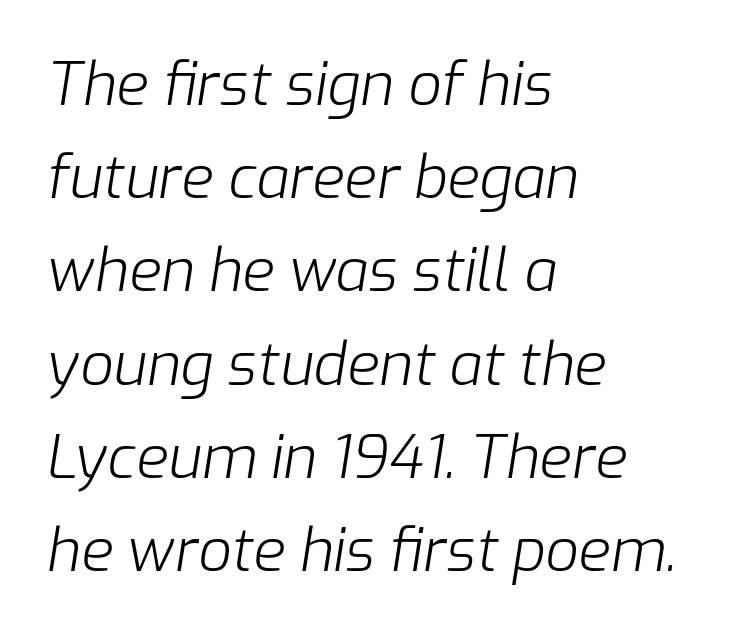
The image shows 59 px light type, italic (leaning right); set left-aligned, normal line spacing (1.58x), normal letter spacing, not underlined; low stroke contrast and a medium x-height.
